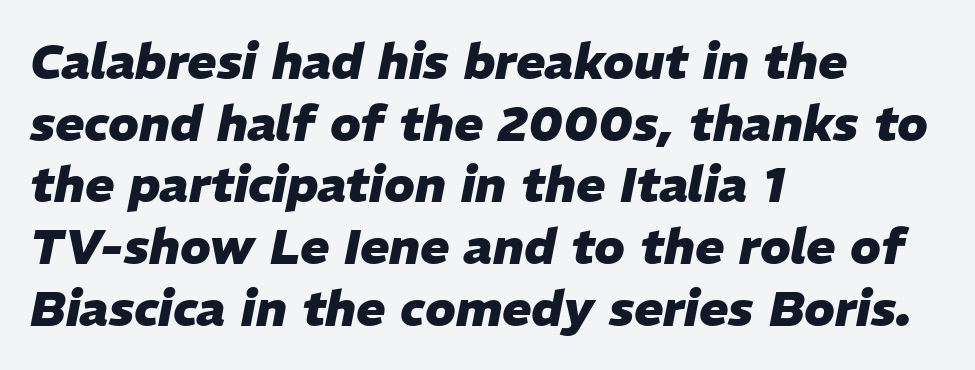
The image shows 49 px heavy type, italic (leaning right); set left-aligned, normal line spacing (1.26x), normal letter spacing, not underlined; low stroke contrast and a medium x-height.
